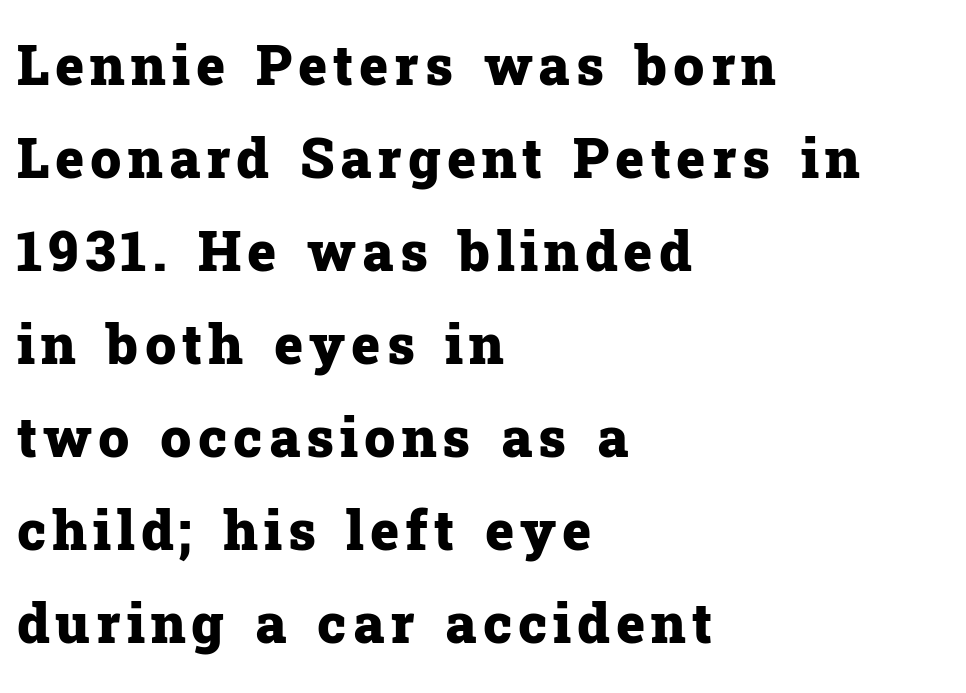
{"serif": "yes", "italic": "no", "bold": "yes", "weight": "heavy", "width": "normal", "stroke_contrast": "low", "x_height": "medium", "monospaced": "no", "underline": "no", "align": "left", "line_spacing": "normal", "line_spacing_ratio": 1.69, "glyph_px": 55}
